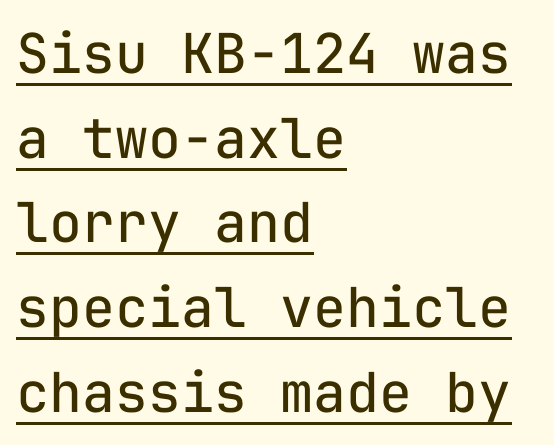
Q: Is the text bold? A: No.
Q: Is the text italic (slanted)? A: No, it is upright.
Q: Is the typeface a serif or a sans-serif typeface? A: Sans-serif.
Q: Is the text underlined? A: Yes.
Q: How is the paragraph aligned? A: Left-aligned.
Q: Is the spacing between letters normal or unusually wide? A: Normal.
Q: Is the spacing between lines tight, normal or loose? A: Normal.
Q: Width (condensed, normal, or wide)? A: Normal.
Q: Stroke contrast? A: Low.
Q: x-height? A: Medium.
Q: Monospaced? A: Yes.
